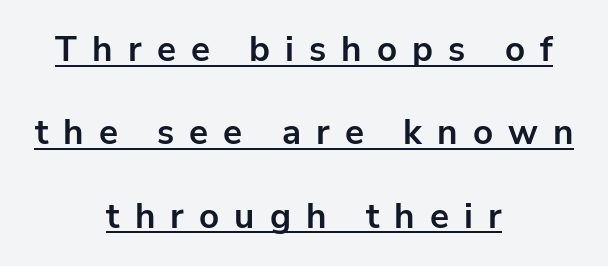
Q: Is the text bold? A: Yes.
Q: Is the text italic (slanted)? A: No, it is upright.
Q: Is the typeface a serif or a sans-serif typeface? A: Sans-serif.
Q: Is the text underlined? A: Yes.
Q: How is the paragraph aligned? A: Centered.
Q: Is the spacing between letters normal or unusually wide? A: Unusually wide.
Q: Is the spacing between lines tight, normal or loose? A: Loose.
Q: Width (condensed, normal, or wide)? A: Normal.
Q: Stroke contrast? A: Low.
Q: x-height? A: Medium.
Q: Monospaced? A: No.
